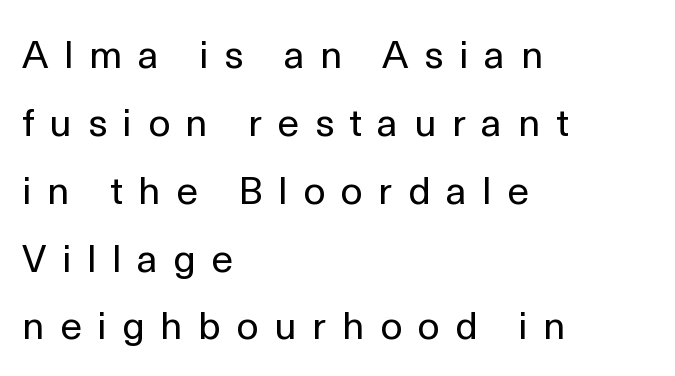
{"serif": "no", "italic": "no", "bold": "no", "weight": "regular", "width": "normal", "x_height": "medium", "monospaced": "no", "underline": "no", "align": "left", "line_spacing_ratio": 1.74, "letter_spacing": "wide", "letter_spacing_em": 0.4, "glyph_px": 39}
